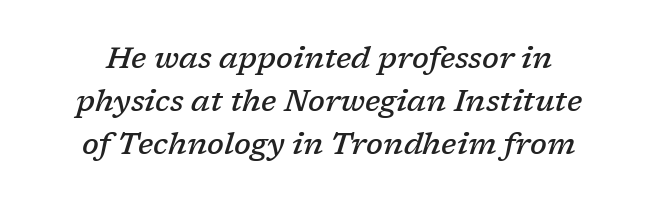
Q: Is the text bold? A: Semi-bold.
Q: Is the text italic (slanted)? A: Yes, it leans right by about 17 degrees.
Q: Is the typeface a serif or a sans-serif typeface? A: Serif.
Q: Is the text underlined? A: No.
Q: Is the spacing between letters normal or unusually wide? A: Normal.
Q: Is the spacing between lines tight, normal or loose? A: Normal.
Q: Width (condensed, normal, or wide)? A: Normal.
Q: Stroke contrast? A: Low.
Q: x-height? A: Medium.
Q: Monospaced? A: No.
